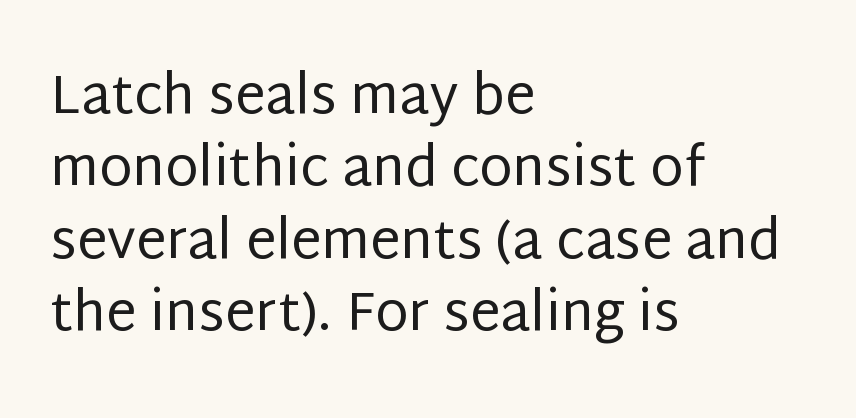
The image shows 54 px regular-weight sans-serif type, upright; set left-aligned, normal line spacing (1.34x), normal letter spacing, not underlined; low stroke contrast and a large x-height.
